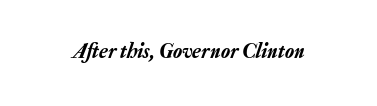
Q: Is the text italic (slanted)? A: Yes, it leans right by about 20 degrees.
Q: Is the text underlined? A: No.
Q: Is the spacing between letters normal or unusually wide? A: Normal.
